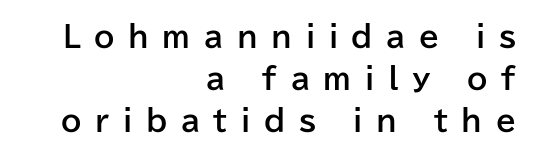
The image shows 29 px bold sans-serif type, upright; set right-aligned, normal line spacing (1.45x), unusually wide letter spacing (+0.47 em), not underlined; low stroke contrast and a medium x-height.
